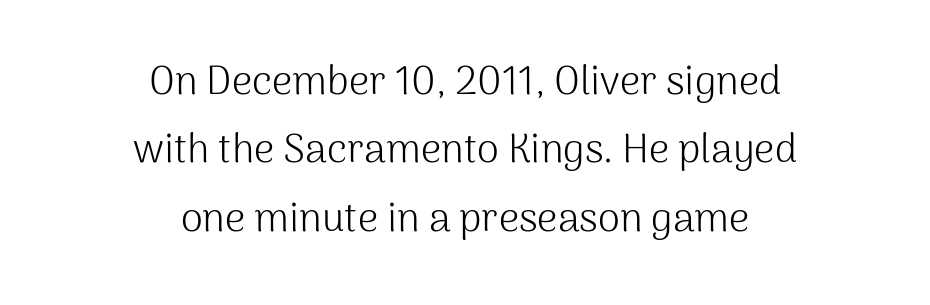
Q: Is the text bold? A: No.
Q: Is the text italic (slanted)? A: No, it is upright.
Q: Is the typeface a serif or a sans-serif typeface? A: Sans-serif.
Q: Is the text underlined? A: No.
Q: How is the paragraph aligned? A: Centered.
Q: Is the spacing between letters normal or unusually wide? A: Normal.
Q: Width (condensed, normal, or wide)? A: Normal.
Q: Stroke contrast? A: Medium.
Q: x-height? A: Medium.
Q: Monospaced? A: No.
